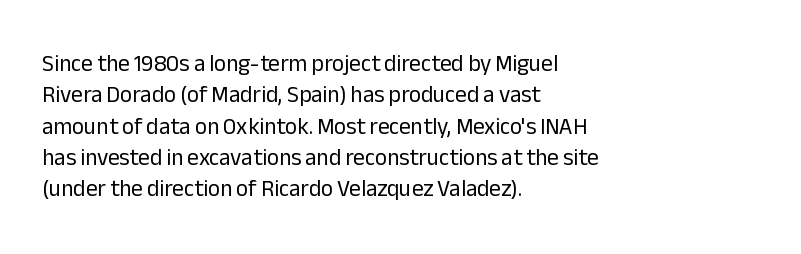
The image shows 23 px text type, upright; set left-aligned, normal line spacing (1.36x), normal letter spacing, not underlined.
